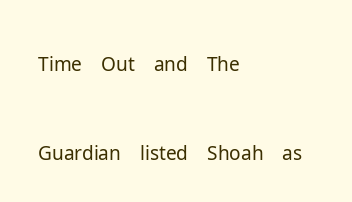
{"serif": "no", "italic": "no", "bold": "no", "weight": "light", "width": "normal", "stroke_contrast": "low", "x_height": "medium", "monospaced": "no", "underline": "no", "align": "left", "line_spacing": "loose", "line_spacing_ratio": 2.27, "letter_spacing": "normal", "letter_spacing_em": 0.0, "glyph_px": 39}
